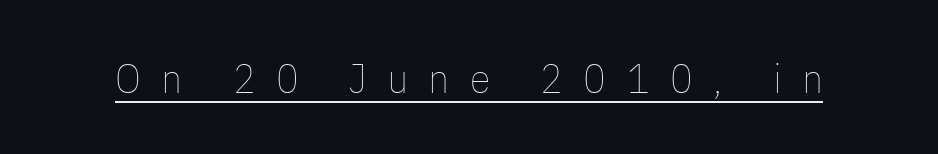
Q: Is the text bold? A: No.
Q: Is the text italic (slanted)? A: No, it is upright.
Q: Is the text underlined? A: Yes.
Q: Is the spacing between letters normal or unusually wide? A: Unusually wide.
Q: Width (condensed, normal, or wide)? A: Condensed.
Q: Stroke contrast? A: Low.
Q: x-height? A: Medium.
Q: Monospaced? A: No.
